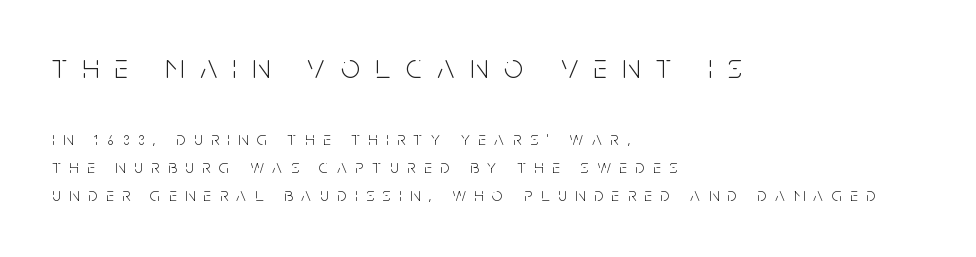
Between these two stacked blocks, the higher one wins on size. Spacing verdict: proportional, widths tailored to each character. In terms of letterspacing, this is a distinctly airy, spread setting. Has an underline been added? It has not.
